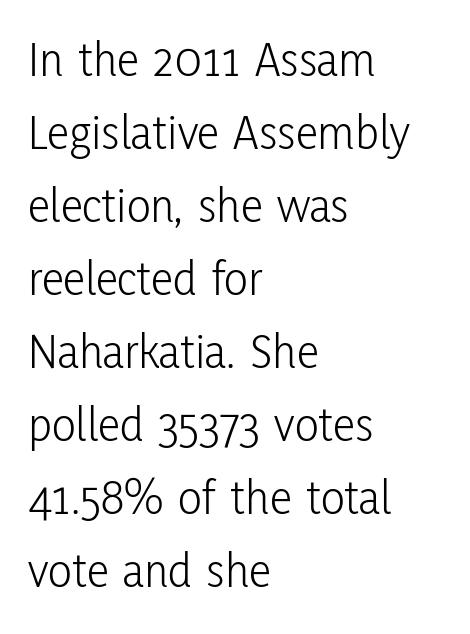
Q: Is the text bold? A: No.
Q: Is the text italic (slanted)? A: No, it is upright.
Q: Is the typeface a serif or a sans-serif typeface? A: Sans-serif.
Q: Is the text underlined? A: No.
Q: How is the paragraph aligned? A: Left-aligned.
Q: Is the spacing between letters normal or unusually wide? A: Normal.
Q: Is the spacing between lines tight, normal or loose? A: Normal.
Q: Width (condensed, normal, or wide)? A: Condensed.
Q: Stroke contrast? A: Low.
Q: x-height? A: Medium.
Q: Monospaced? A: No.
